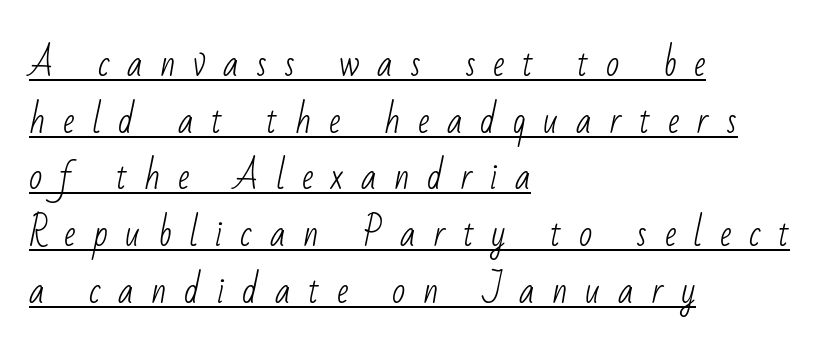
Q: Is the text bold? A: No.
Q: Is the typeface a serif or a sans-serif typeface? A: Sans-serif.
Q: Is the text underlined? A: Yes.
Q: How is the paragraph aligned? A: Left-aligned.
Q: Is the spacing between letters normal or unusually wide? A: Unusually wide.
Q: Is the spacing between lines tight, normal or loose? A: Normal.
Q: Width (condensed, normal, or wide)? A: Condensed.
Q: Stroke contrast? A: Low.
Q: x-height? A: Small.
Q: Monospaced? A: No.
